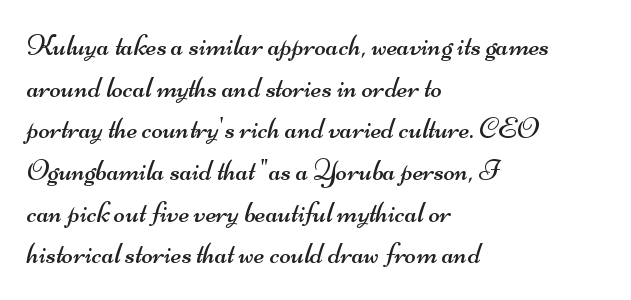
{"serif": "no", "bold": "no", "weight": "regular", "width": "wide", "stroke_contrast": "medium", "x_height": "small", "monospaced": "no", "underline": "no", "align": "left", "line_spacing": "normal", "line_spacing_ratio": 1.39, "letter_spacing": "normal", "letter_spacing_em": 0.0, "glyph_px": 30}
